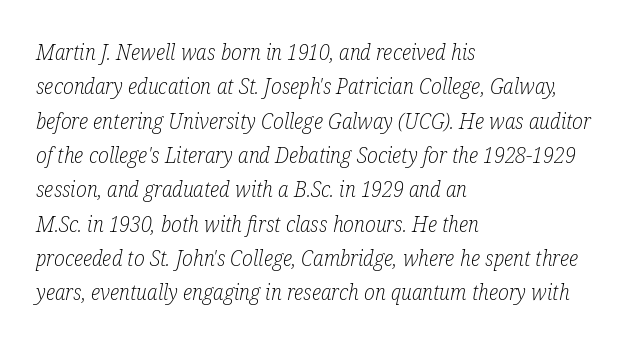
Weight: in the light-to-regular range. Between one letter and the next there's only the usual sliver of space. The lettering tilts uniformly, giving the passage an italic look. Normally led — the rows are evenly, conventionally spaced.
